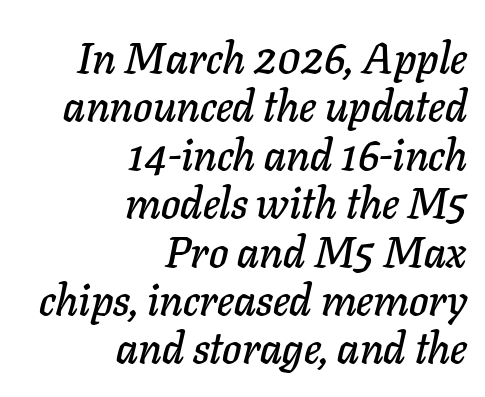
{"italic": "yes", "lean": "right", "slant_degrees": 11, "width": "normal", "stroke_contrast": "low", "x_height": "medium", "monospaced": "no", "underline": "no", "align": "right", "line_spacing": "tight", "line_spacing_ratio": 1.1, "letter_spacing": "normal", "letter_spacing_em": 0.0, "glyph_px": 44}
